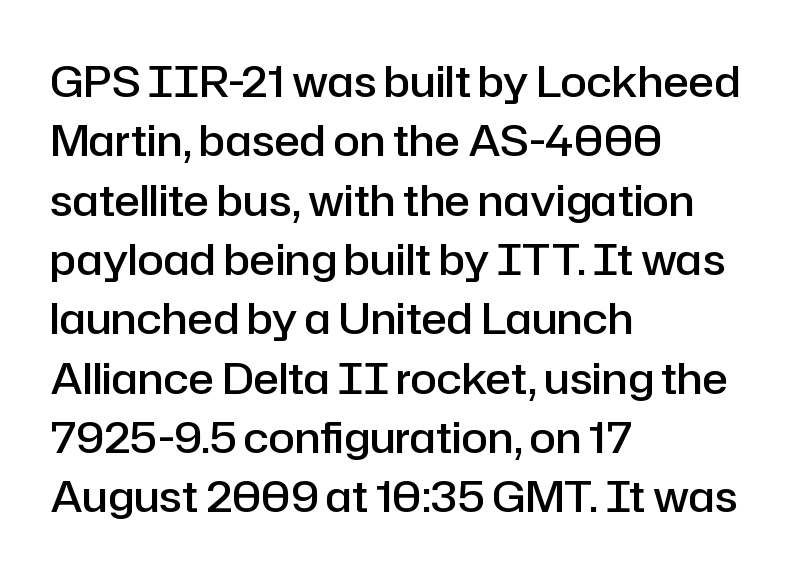
Q: Is the text bold? A: Semi-bold.
Q: Is the text italic (slanted)? A: No, it is upright.
Q: Is the typeface a serif or a sans-serif typeface? A: Sans-serif.
Q: Is the text underlined? A: No.
Q: How is the paragraph aligned? A: Left-aligned.
Q: Is the spacing between letters normal or unusually wide? A: Normal.
Q: Is the spacing between lines tight, normal or loose? A: Normal.
Q: Width (condensed, normal, or wide)? A: Normal.
Q: Stroke contrast? A: Low.
Q: x-height? A: Medium.
Q: Monospaced? A: No.
